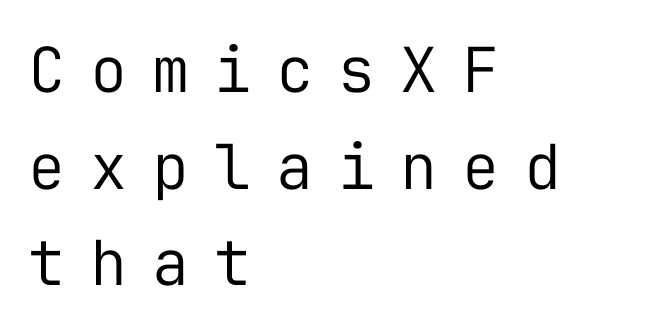
The passage shown is typed in a monospace face where columns stay perfectly aligned. Typographically, this falls in the sans-serif category. The typesetter chose a ragged-right arrangement here. Tracking value appears strongly positive — letters spread wide. Each new line begins a customary step beneath the previous one. The glyphs are unaccompanied by any horizontal stroke below them.
